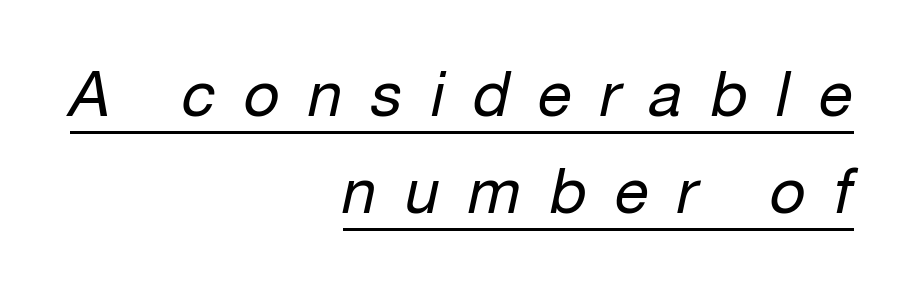
The image shows 62 px regular-weight type, italic (leaning right); set right-aligned, normal line spacing (1.57x), unusually wide letter spacing (+0.46 em), underlined; low stroke contrast and a medium x-height.
